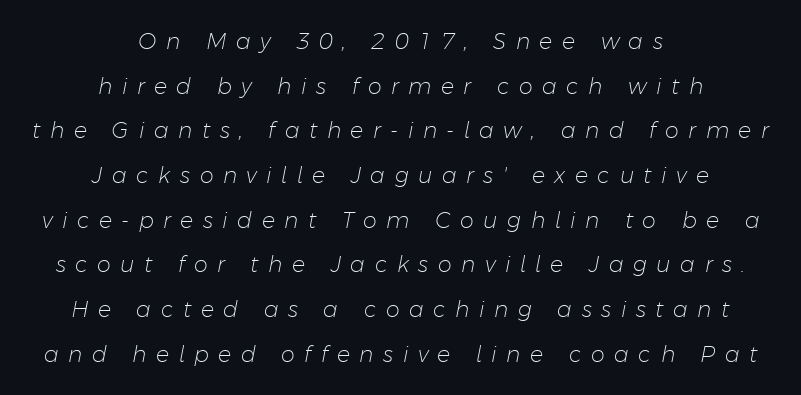
Compared with typical body copy, the letter spacing here is much looser. Is the block centered? Yes — each line is placed symmetrically about the middle. Counters stay open thanks to moderate or lighter strokes. Whoever set this chose breathing room over compactness in the vertical rhythm.
